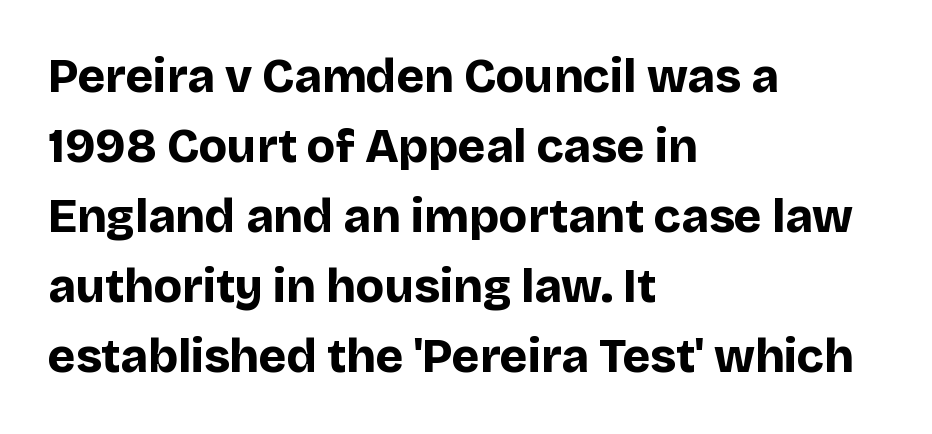
The image shows 47 px bold sans-serif type, upright; set left-aligned, normal line spacing (1.49x), normal letter spacing, not underlined; low stroke contrast and a large x-height.
